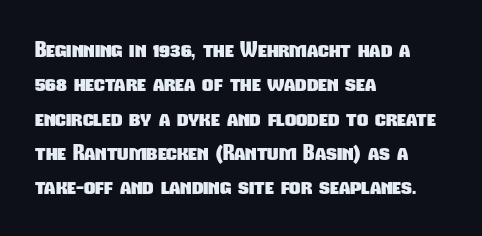
{"bold": "yes", "underline": "no", "align": "left", "line_spacing": "normal", "line_spacing_ratio": 1.56, "letter_spacing": "normal", "letter_spacing_em": 0.0, "glyph_px": 22}
